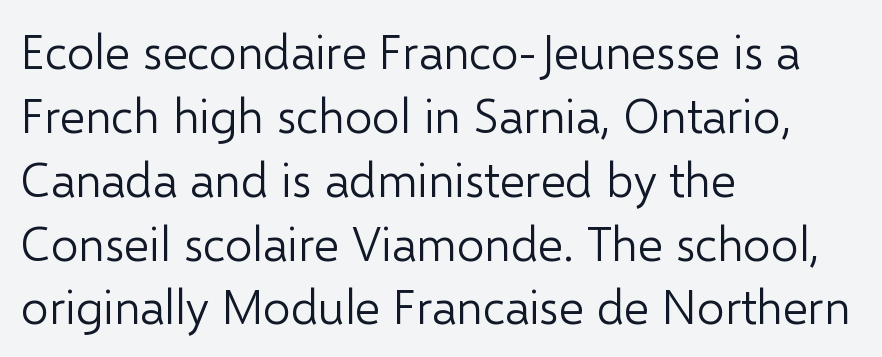
Left-aligned paragraph, ragged on the right. Nope, not italic — everything's standing straight. Clear beneath every line of the passage. The cut favours lightness, reaching ordinary text weight at its darkest. Serifs: no, the terminals of the letterforms are clean.
